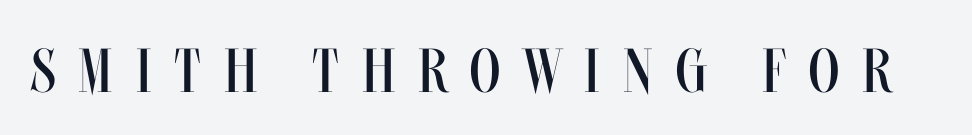
Q: Is the text bold? A: No.
Q: Is the text italic (slanted)? A: No, it is upright.
Q: Is the text underlined? A: No.
Q: Is the spacing between letters normal or unusually wide? A: Unusually wide.
Q: Width (condensed, normal, or wide)? A: Condensed.
Q: Stroke contrast? A: Medium.
Q: x-height? A: Large.
Q: Monospaced? A: No.
